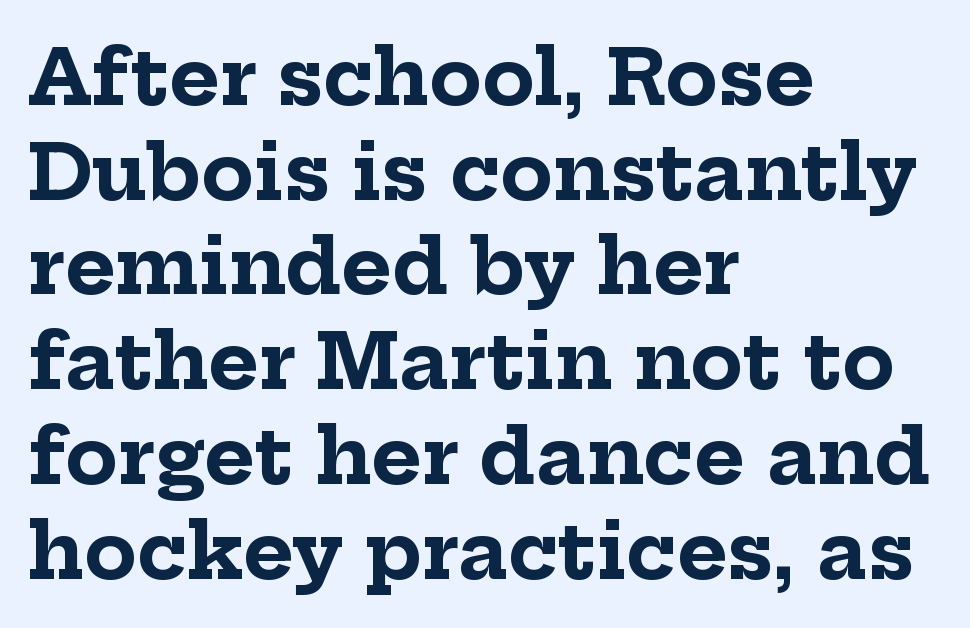
Here the designer chose a conventional face with non-uniform glyph widths. In terms of posture, this sample is upright. Casual observation: everything's shoved over to the left. Words appear dense and cohesive because spacing is normal. A typesetter would label this face a serif. Every letter is thick-stroked: bold, no question.
